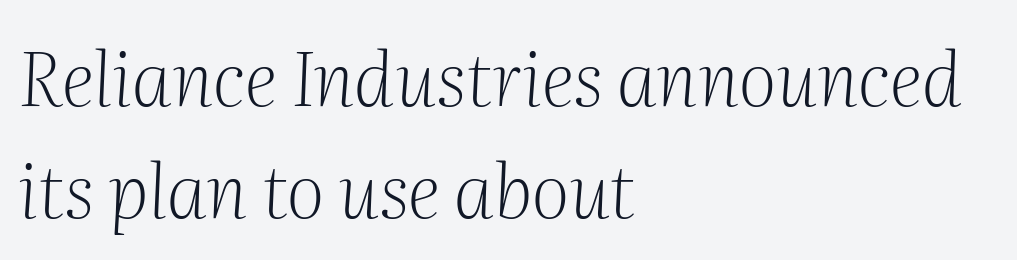
{"serif": "yes", "italic": "yes", "lean": "right", "slant_degrees": 2, "bold": "no", "weight": "light", "width": "normal", "stroke_contrast": "medium", "x_height": "medium", "monospaced": "no", "underline": "no", "align": "left", "line_spacing": "normal", "line_spacing_ratio": 1.52, "letter_spacing": "normal", "letter_spacing_em": 0.0, "glyph_px": 74}
